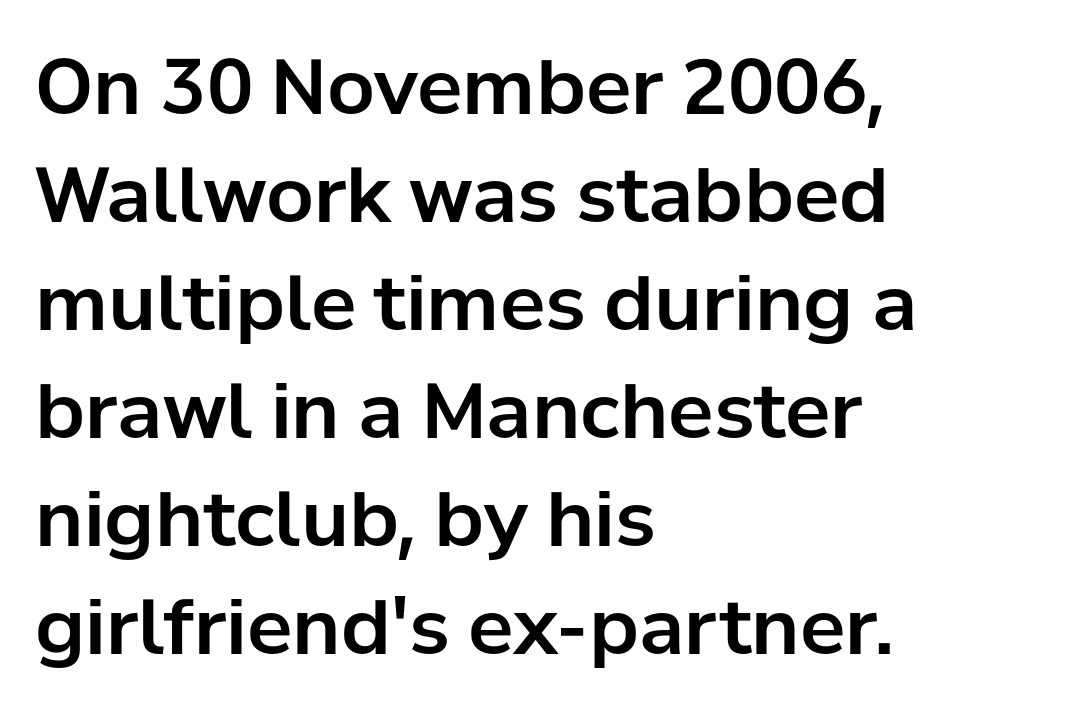
What stands out about the letter spacing? Nothing — it is the standard amount. Typeset ragged right — the left edge is the straight one. No word sits above an underline. Does the leading feel generous? No, just average. Unlike a traditional serif, this face leaves its strokes unadorned. The letters advance in unequal steps, a hallmark of proportional type.
